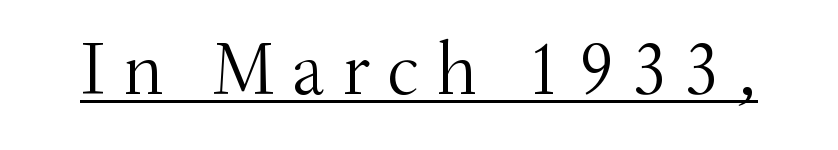
The image shows 75 px light serif type, upright; set unusually wide letter spacing (+0.23 em), underlined; medium stroke contrast and a small x-height.
